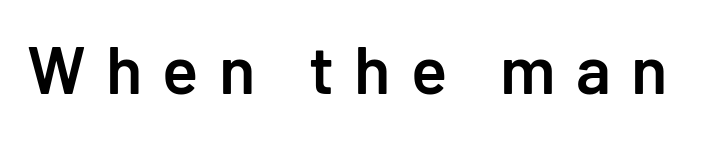
{"serif": "no", "italic": "no", "bold": "semi", "weight": "semibold", "width": "normal", "stroke_contrast": "low", "x_height": "medium", "monospaced": "no", "underline": "no", "letter_spacing": "wide", "letter_spacing_em": 0.3, "glyph_px": 67}
